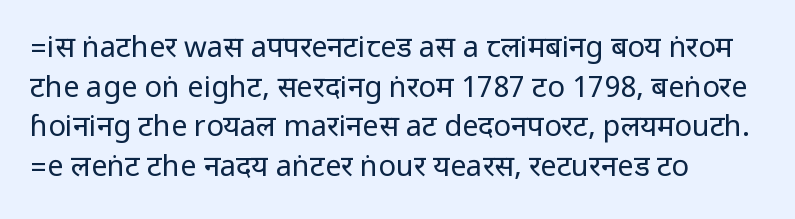
The image shows 29 px regular-weight, condensed sans-serif type, upright; set left-aligned, normal line spacing (1.37x), normal letter spacing, not underlined; low stroke contrast.
